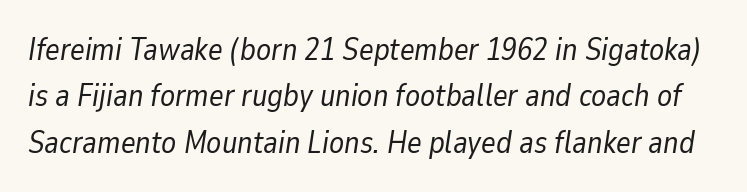
Nothing unusual about the tracking: characters are spaced as the font intends. One glance says typical: line gaps are just what's usual. Tall strokes in this sample are angled rather than plumb. The font sits on the lighter half of the weight spectrum, regular included. A typesetter would call this proportional, since set widths differ per character. The foot of each line stays bare and open.
